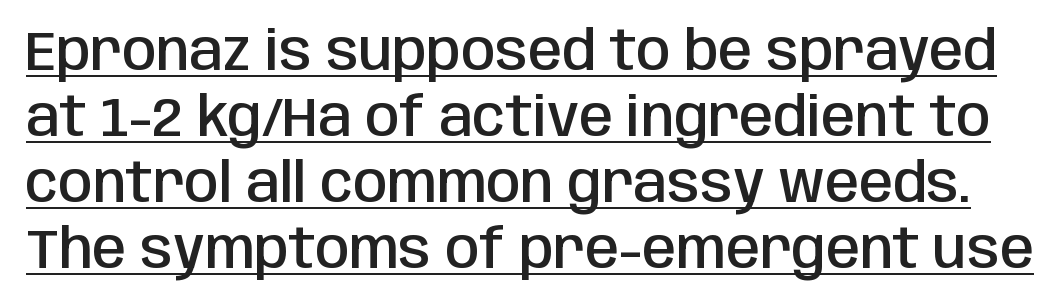
{"serif": "no", "italic": "no", "bold": "semi", "weight": "semibold", "width": "condensed", "stroke_contrast": "low", "x_height": "large", "monospaced": "no", "underline": "yes", "line_spacing_ratio": 1.2, "letter_spacing": "normal", "letter_spacing_em": 0.0, "glyph_px": 55}
